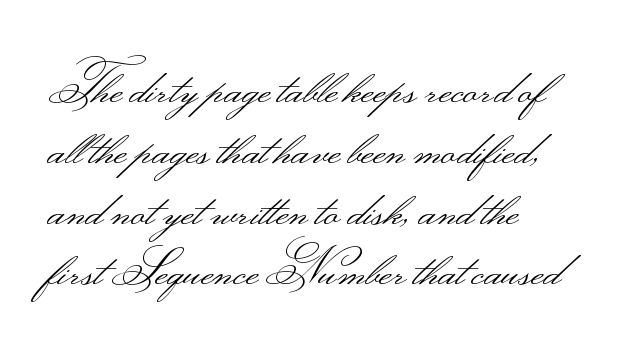
Q: Is the text bold? A: No.
Q: Is the text italic (slanted)? A: Yes.
Q: Is the typeface a serif or a sans-serif typeface? A: Sans-serif.
Q: Is the text underlined? A: No.
Q: How is the paragraph aligned? A: Left-aligned.
Q: Is the spacing between letters normal or unusually wide? A: Normal.
Q: Width (condensed, normal, or wide)? A: Wide.
Q: Stroke contrast? A: Medium.
Q: Monospaced? A: No.
